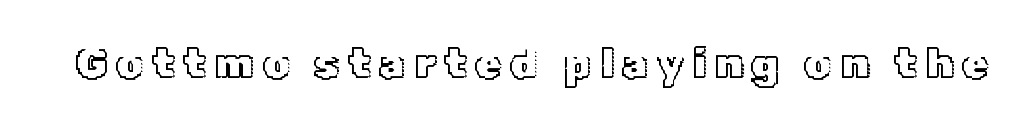
The image shows 43 px text type, upright; set not underlined; a medium x-height.
